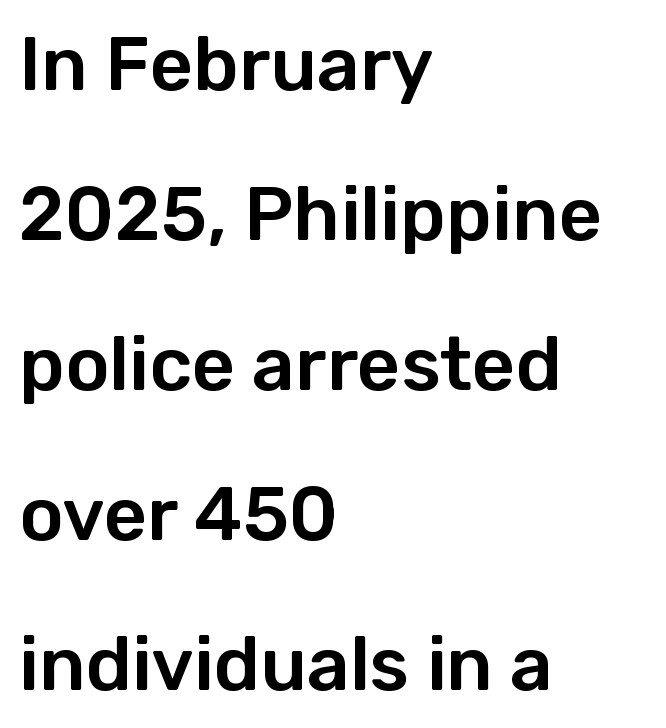
{"serif": "no", "italic": "no", "width": "normal", "stroke_contrast": "low", "x_height": "medium", "monospaced": "no", "underline": "no", "align": "left", "line_spacing": "loose", "line_spacing_ratio": 2.0, "letter_spacing": "normal", "letter_spacing_em": 0.0, "glyph_px": 75}
